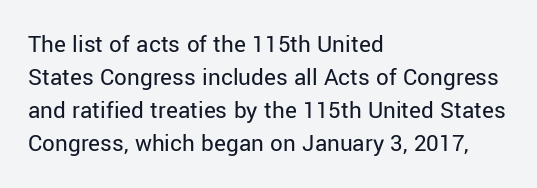
{"italic": "no", "bold": "no", "underline": "no", "align": "left", "line_spacing": "normal", "line_spacing_ratio": 1.32, "letter_spacing": "normal", "letter_spacing_em": 0.0, "glyph_px": 25}
